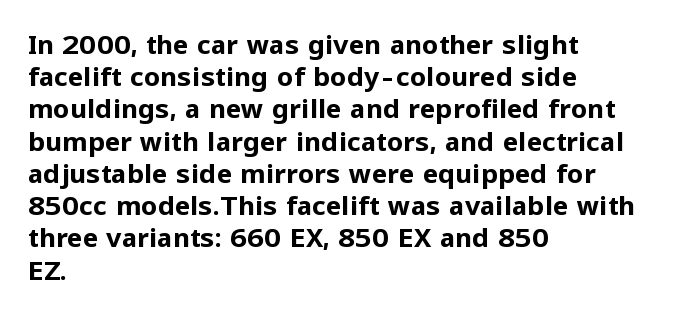
{"italic": "no", "bold": "yes", "underline": "no", "align": "left", "line_spacing_ratio": 1.24, "letter_spacing": "normal", "letter_spacing_em": 0.0, "glyph_px": 26}
